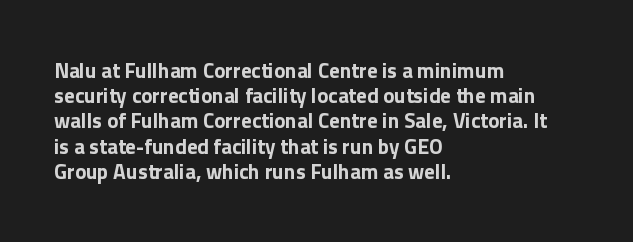
The image shows 21 px bold type, upright; set left-aligned, line spacing 1.2x, normal letter spacing, not underlined.
